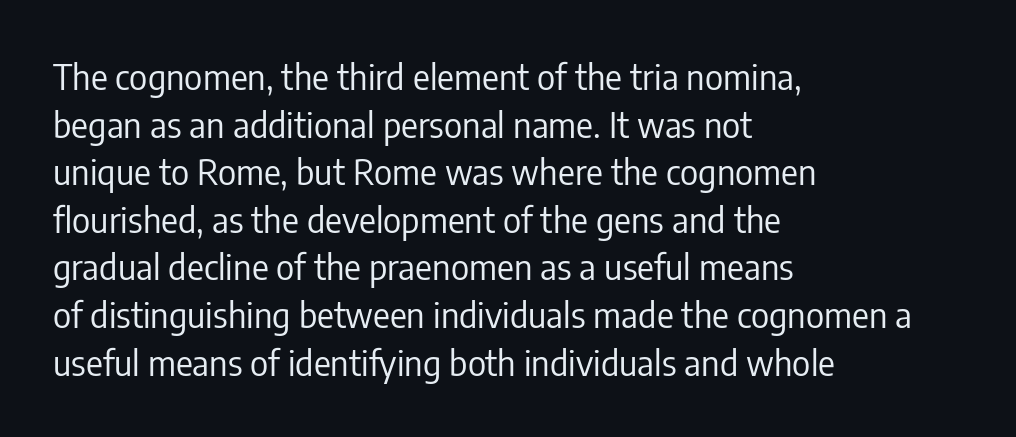
Q: Is the text bold? A: No.
Q: Is the text italic (slanted)? A: No, it is upright.
Q: Is the typeface a serif or a sans-serif typeface? A: Sans-serif.
Q: Is the text underlined? A: No.
Q: How is the paragraph aligned? A: Left-aligned.
Q: Is the spacing between letters normal or unusually wide? A: Normal.
Q: Is the spacing between lines tight, normal or loose? A: Normal.
Q: Width (condensed, normal, or wide)? A: Condensed.
Q: Stroke contrast? A: Low.
Q: x-height? A: Medium.
Q: Monospaced? A: No.
